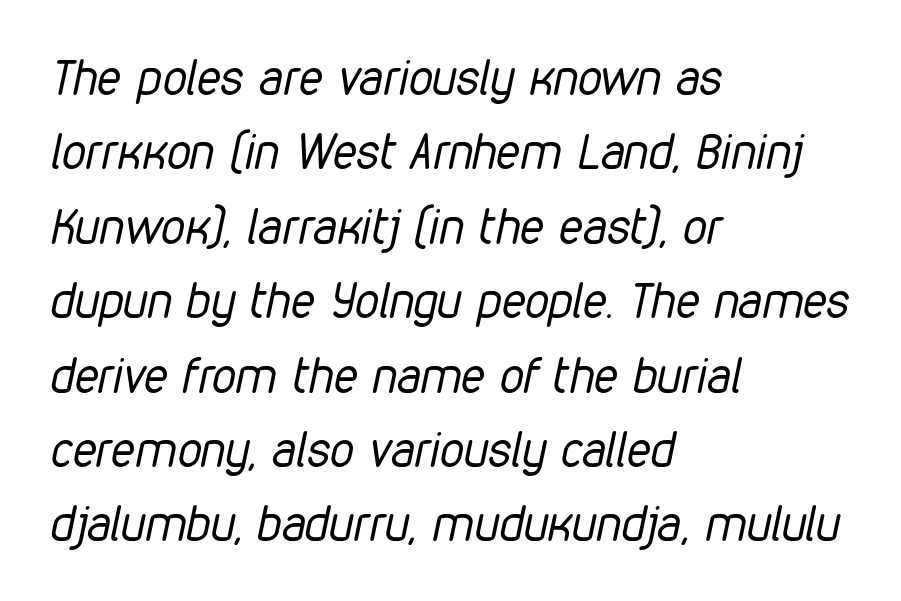
The image shows 48 px regular-weight, condensed type, italic (leaning right); set left-aligned, normal line spacing (1.55x), normal letter spacing, not underlined; low stroke contrast and a medium x-height.
